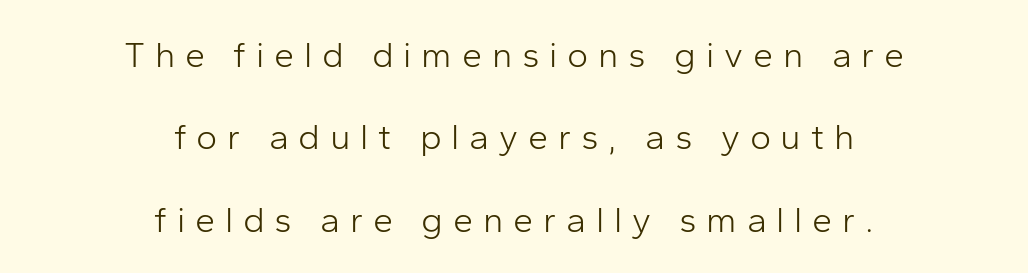
The image shows 36 px light sans-serif type, upright; set centered, loose line spacing (2.29x), unusually wide letter spacing (+0.27 em), not underlined; low stroke contrast and a medium x-height.
